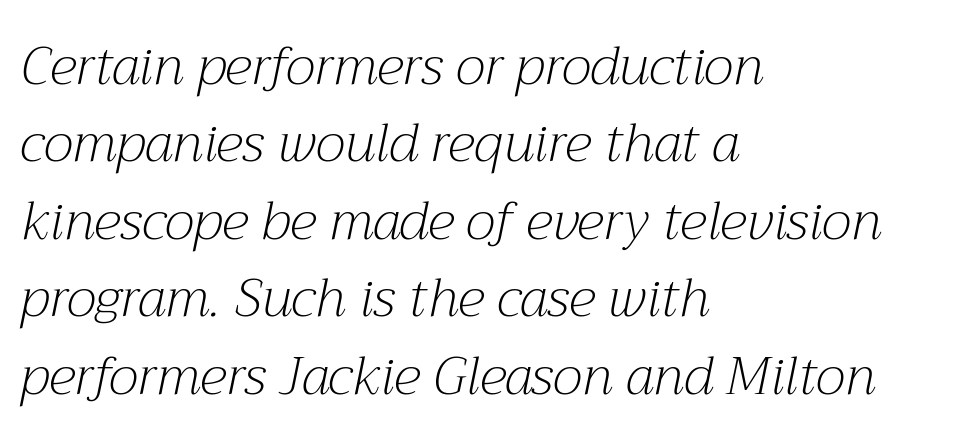
Q: Is the text bold? A: No.
Q: Is the text italic (slanted)? A: Yes, it leans right by about 12 degrees.
Q: Is the typeface a serif or a sans-serif typeface? A: Serif.
Q: Is the text underlined? A: No.
Q: How is the paragraph aligned? A: Left-aligned.
Q: Is the spacing between letters normal or unusually wide? A: Normal.
Q: Is the spacing between lines tight, normal or loose? A: Normal.
Q: Width (condensed, normal, or wide)? A: Normal.
Q: Stroke contrast? A: Medium.
Q: x-height? A: Medium.
Q: Monospaced? A: No.
